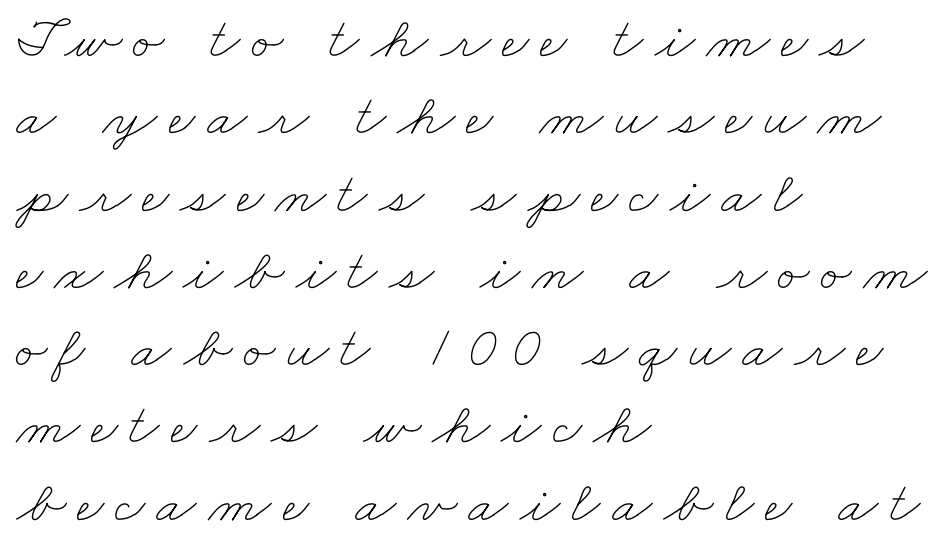
The image shows 59 px thin, wide type; set left-aligned, normal line spacing (1.31x), not underlined; low stroke contrast and a small x-height.
